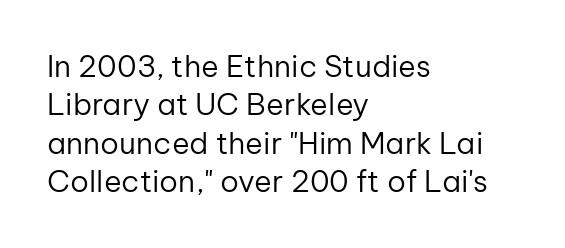
The image shows 30 px regular-weight sans-serif type, upright; set left-aligned, normal line spacing (1.28x), normal letter spacing, not underlined; low stroke contrast and a medium x-height.
